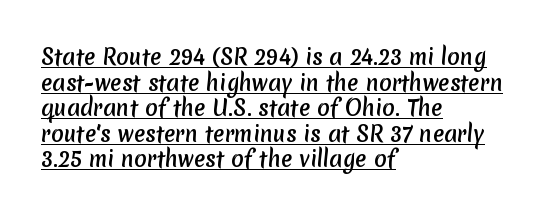
The image shows 21 px bold type; set left-aligned, line spacing 1.22x, normal letter spacing, underlined.
